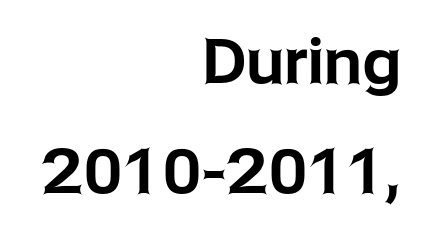
{"serif": "no", "italic": "no", "width": "normal", "stroke_contrast": "low", "x_height": "medium", "monospaced": "no", "underline": "no", "align": "right", "line_spacing_ratio": 1.77, "letter_spacing": "normal", "letter_spacing_em": 0.0, "glyph_px": 62}
